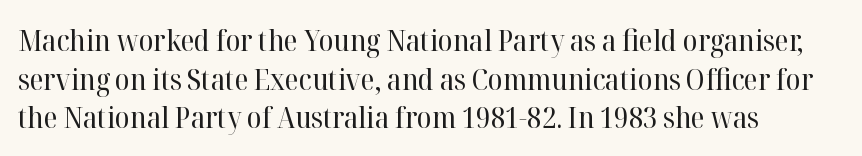
Underline: absent. Summary of weight: not heavy and not bold. The ragged edge is on the right, which tells us the setting is flush left. Is this a fixed-width face? No — the glyphs have proportional, varying widths.
